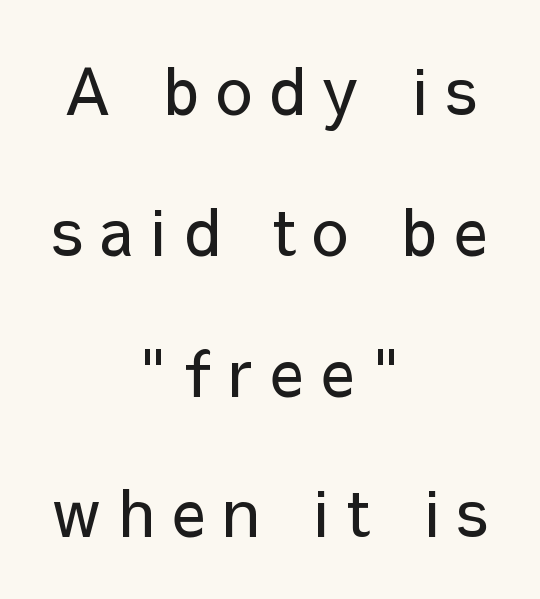
Do the characters align in a grid? No, the font is proportional. The letterforms stand isolated, each surrounded by extra space. Compared with a flush-left layout, this one balances lines on the center instead. The face looks like a standard text weight, possibly lighter. The typeface chosen for these lines omits serifs.
